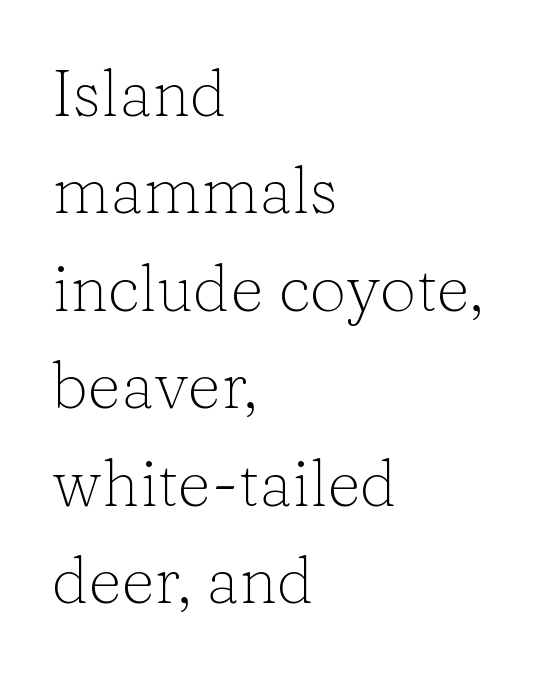
The image shows 65 px light serif type, upright; set left-aligned, normal line spacing (1.5x), normal letter spacing, not underlined; low stroke contrast and a medium x-height.
